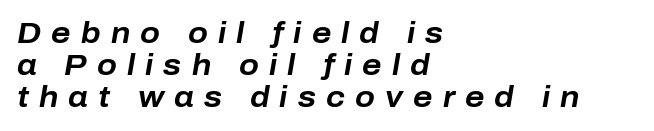
{"italic": "yes", "lean": "right", "slant_degrees": 10, "bold": "yes", "weight": "bold", "width": "normal", "stroke_contrast": "low", "x_height": "medium", "monospaced": "no", "underline": "no", "align": "left", "line_spacing": "tight", "line_spacing_ratio": 1.1, "letter_spacing": "wide", "letter_spacing_em": 0.35, "glyph_px": 29}
